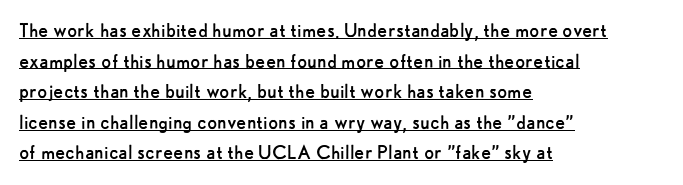
Q: Is the text bold? A: No.
Q: Is the text italic (slanted)? A: No, it is upright.
Q: Is the text underlined? A: Yes.
Q: How is the paragraph aligned? A: Left-aligned.
Q: Is the spacing between letters normal or unusually wide? A: Normal.
Q: Is the spacing between lines tight, normal or loose? A: Normal.
